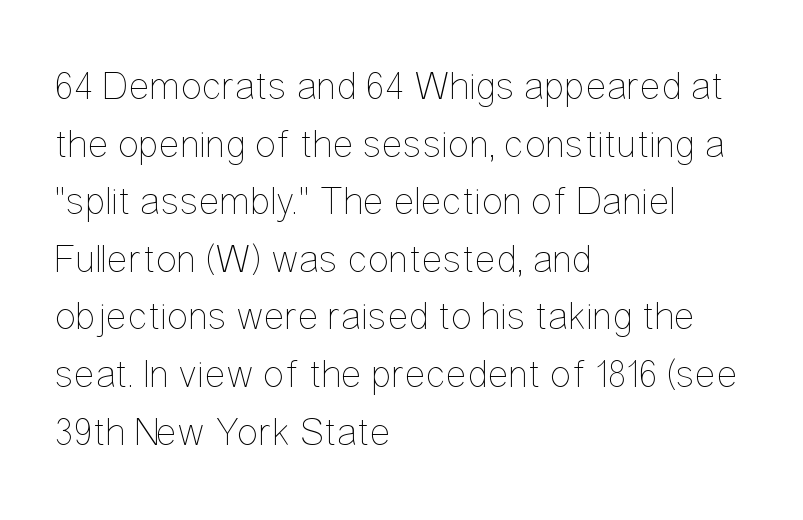
Q: Is the text bold? A: No.
Q: Is the text italic (slanted)? A: No, it is upright.
Q: Is the text underlined? A: No.
Q: How is the paragraph aligned? A: Left-aligned.
Q: Is the spacing between letters normal or unusually wide? A: Normal.
Q: Is the spacing between lines tight, normal or loose? A: Normal.
Q: Width (condensed, normal, or wide)? A: Condensed.
Q: Stroke contrast? A: Low.
Q: x-height? A: Medium.
Q: Monospaced? A: No.
